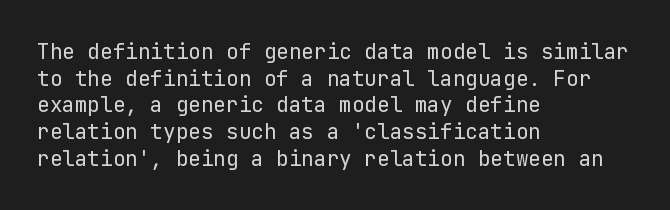
Q: Is the text bold? A: No.
Q: Is the text italic (slanted)? A: No, it is upright.
Q: Is the text underlined? A: No.
Q: How is the paragraph aligned? A: Left-aligned.
Q: Is the spacing between letters normal or unusually wide? A: Normal.
Q: Is the spacing between lines tight, normal or loose? A: Normal.
